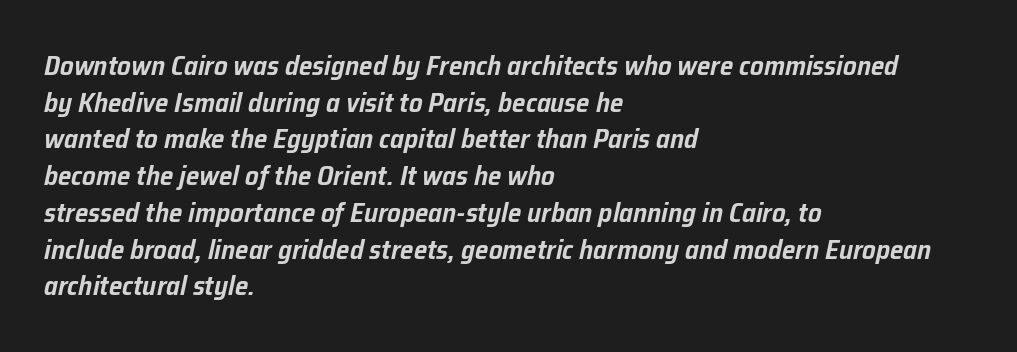
{"italic": "yes", "lean": "right", "slant_degrees": 12, "underline": "no", "align": "left", "line_spacing": "normal", "line_spacing_ratio": 1.36, "letter_spacing": "normal", "letter_spacing_em": 0.0, "glyph_px": 27}
